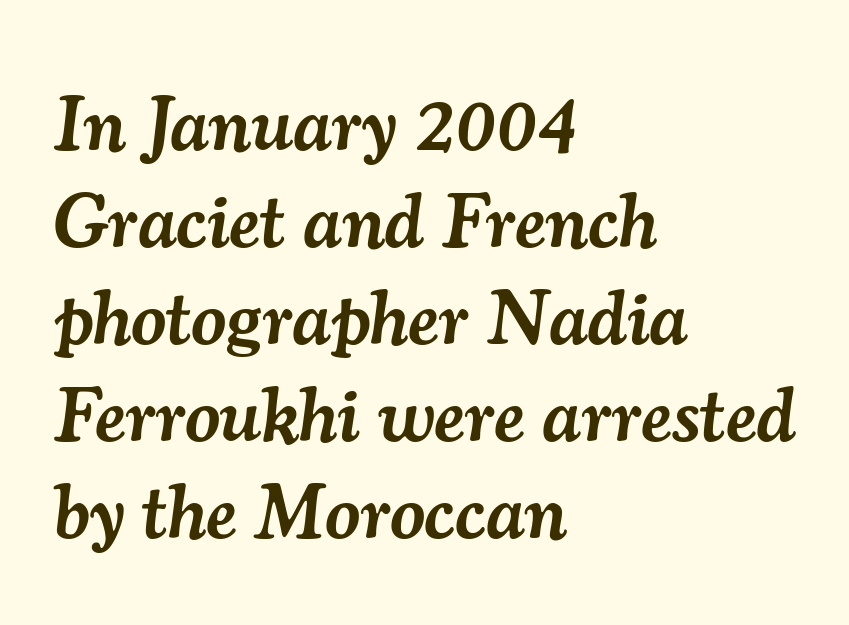
The image shows 77 px semibold serif type, italic (leaning right); set left-aligned, normal line spacing (1.26x), normal letter spacing, not underlined; medium stroke contrast and a small x-height.
